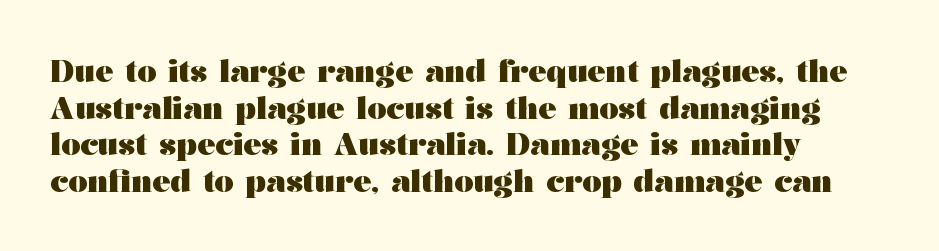
The typesetting leans heavy: a genuine bold. Each row of text sits above clean, open space. The tracking reads as untouched default to a designer's eye. The compositor pushed each line to the left boundary. The font family rendered here belongs to the serif group.
